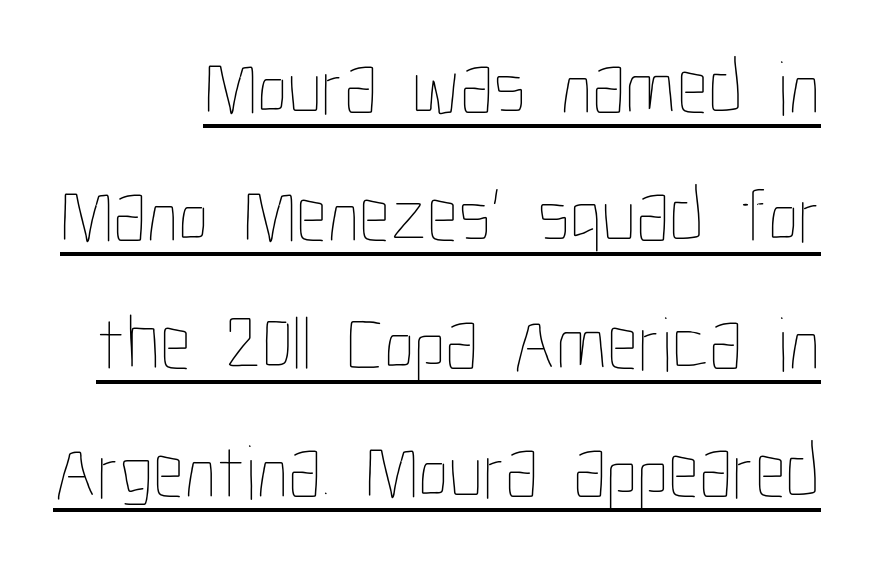
Q: Is the text bold? A: No.
Q: Is the text italic (slanted)? A: No, it is upright.
Q: Is the text underlined? A: Yes.
Q: Is the spacing between letters normal or unusually wide? A: Normal.
Q: Is the spacing between lines tight, normal or loose? A: Normal.
Q: Width (condensed, normal, or wide)? A: Condensed.
Q: Stroke contrast? A: Low.
Q: x-height? A: Medium.
Q: Monospaced? A: No.
